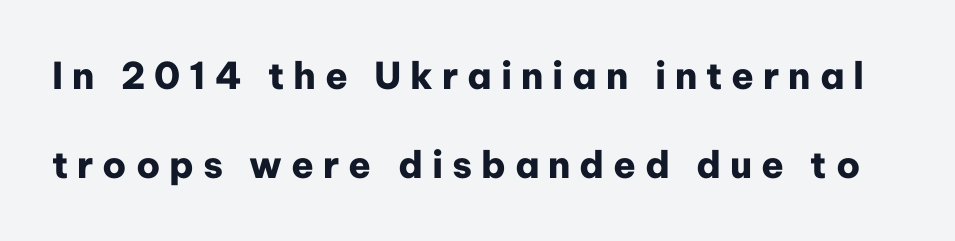
Q: Is the text bold? A: Yes.
Q: Is the text italic (slanted)? A: No, it is upright.
Q: Is the typeface a serif or a sans-serif typeface? A: Sans-serif.
Q: Is the text underlined? A: No.
Q: Is the spacing between letters normal or unusually wide? A: Unusually wide.
Q: Is the spacing between lines tight, normal or loose? A: Loose.
Q: Width (condensed, normal, or wide)? A: Normal.
Q: Stroke contrast? A: Low.
Q: x-height? A: Medium.
Q: Monospaced? A: No.
